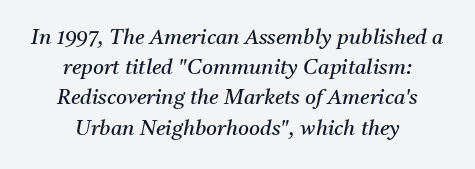
The typesetting does not lean heavy: it is not bold. It's the slanting kind of type. A normal amount of white space separates one row of letters from the next. If you folded the block vertically in half, each line would mirror itself in length.
